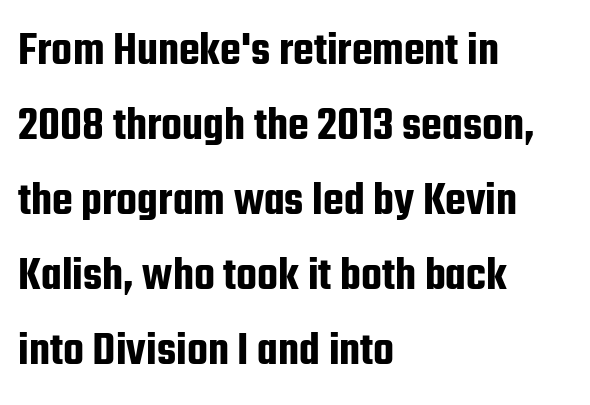
{"serif": "no", "italic": "no", "width": "condensed", "stroke_contrast": "low", "x_height": "medium", "monospaced": "no", "underline": "no", "align": "left", "line_spacing": "normal", "line_spacing_ratio": 1.56, "letter_spacing": "normal", "letter_spacing_em": 0.0, "glyph_px": 48}
